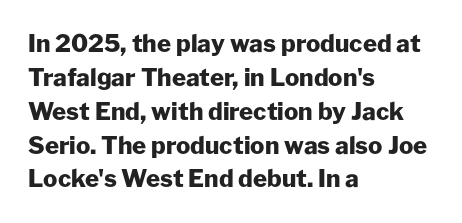
The image shows 24 px bold type, upright; set left-aligned, normal line spacing (1.41x), normal letter spacing, not underlined.
